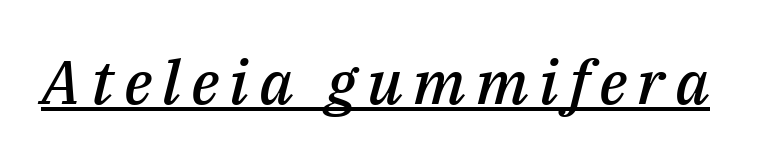
Q: Is the text bold? A: Semi-bold.
Q: Is the text italic (slanted)? A: Yes, it leans right by about 14 degrees.
Q: Is the text underlined? A: Yes.
Q: Width (condensed, normal, or wide)? A: Normal.
Q: Stroke contrast? A: Medium.
Q: x-height? A: Medium.
Q: Monospaced? A: No.
